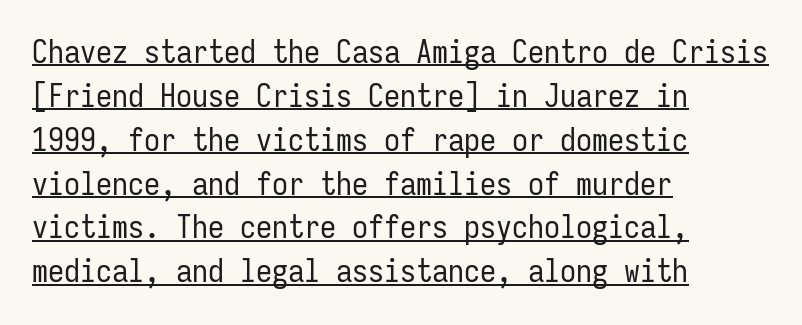
Q: Is the text bold? A: No.
Q: Is the text italic (slanted)? A: No, it is upright.
Q: Is the typeface a serif or a sans-serif typeface? A: Sans-serif.
Q: Is the text underlined? A: Yes.
Q: How is the paragraph aligned? A: Left-aligned.
Q: Is the spacing between letters normal or unusually wide? A: Normal.
Q: Is the spacing between lines tight, normal or loose? A: Normal.
Q: Width (condensed, normal, or wide)? A: Condensed.
Q: Stroke contrast? A: Low.
Q: x-height? A: Medium.
Q: Monospaced? A: Yes.
